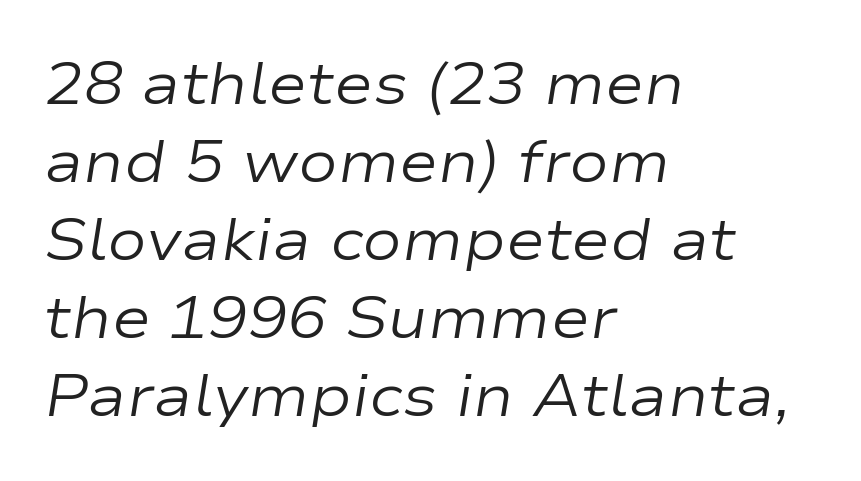
The image shows 59 px regular-weight, wide type, italic (leaning right); set left-aligned, normal line spacing (1.32x), normal letter spacing, not underlined; low stroke contrast and a medium x-height.
